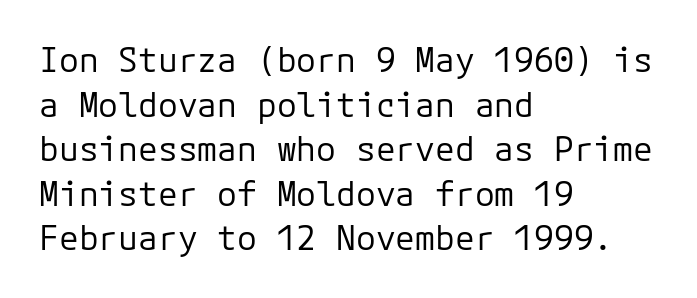
{"serif": "no", "italic": "no", "bold": "no", "weight": "regular", "width": "normal", "stroke_contrast": "low", "x_height": "medium", "underline": "no", "align": "left", "line_spacing": "normal", "line_spacing_ratio": 1.35, "letter_spacing": "normal", "letter_spacing_em": 0.0, "glyph_px": 33}
